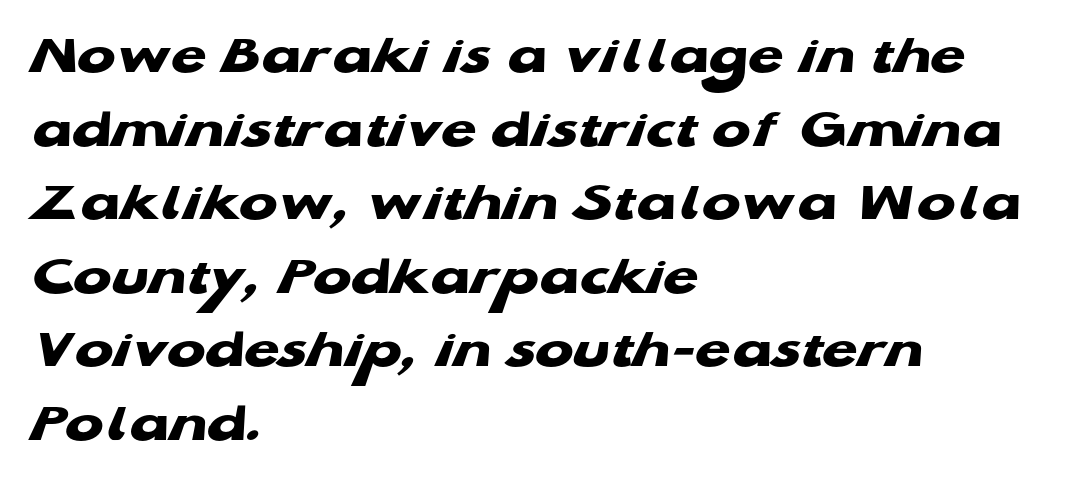
Q: Is the text bold? A: Yes.
Q: Is the typeface a serif or a sans-serif typeface? A: Sans-serif.
Q: Is the text underlined? A: No.
Q: How is the paragraph aligned? A: Left-aligned.
Q: Is the spacing between letters normal or unusually wide? A: Normal.
Q: Is the spacing between lines tight, normal or loose? A: Normal.
Q: Width (condensed, normal, or wide)? A: Wide.
Q: Stroke contrast? A: Low.
Q: x-height? A: Medium.
Q: Monospaced? A: No.
